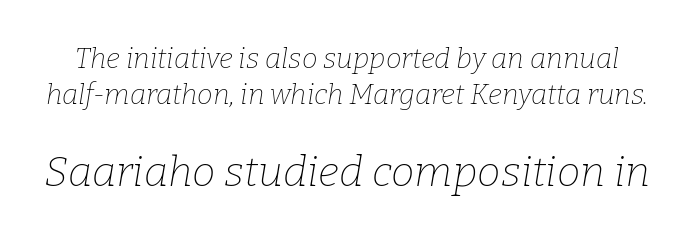
The image shows 42 px thin serif type, italic (leaning right); set normal line spacing (1.28x), normal letter spacing, not underlined; the second (bottom) block is 1.5x larger; low stroke contrast and a medium x-height.
